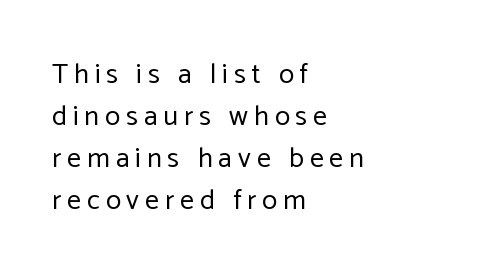
{"serif": "no", "italic": "no", "bold": "no", "weight": "regular", "width": "normal", "stroke_contrast": "low", "x_height": "medium", "monospaced": "no", "underline": "no", "align": "left", "line_spacing": "normal", "line_spacing_ratio": 1.5, "letter_spacing": "wide", "letter_spacing_em": 0.21, "glyph_px": 28}
